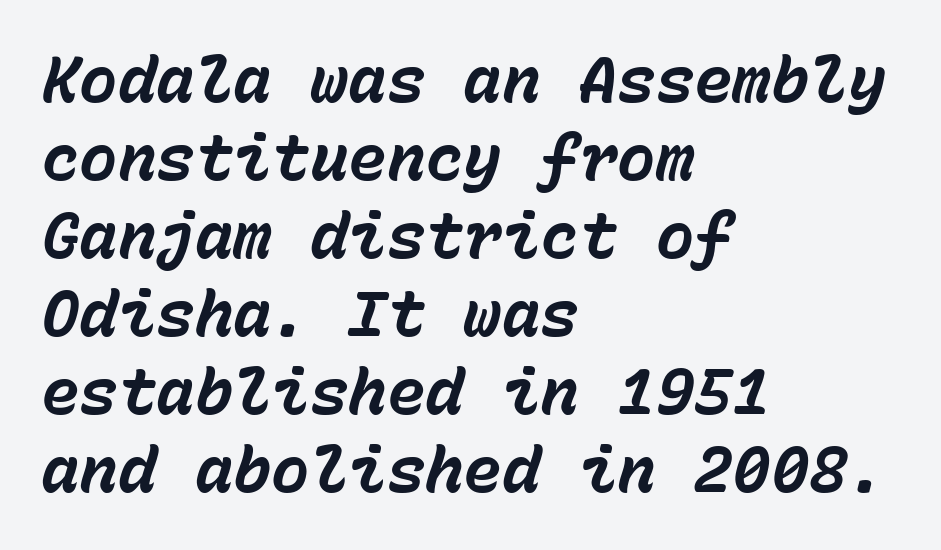
No word sits above an underline. The font is running at its bold setting. Line starts are locked; line ends wander. Slanted lettering throughout.
